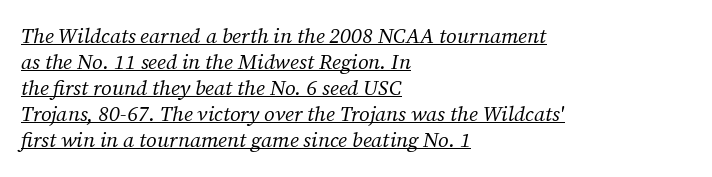
{"italic": "yes", "lean": "right", "slant_degrees": 12, "bold": "no", "underline": "yes", "align": "left", "line_spacing_ratio": 1.24, "letter_spacing": "normal", "letter_spacing_em": 0.0, "glyph_px": 21}
